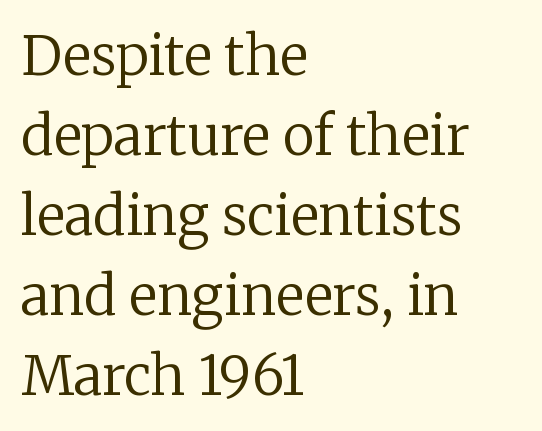
The lettering stays uniformly vertical, giving the passage a roman look. Notice how the passage keeps a crisp vertical edge on the left only. Any mark beneath the type? The region is blank. Varying glyph widths throughout — classic text-font behaviour. Think standard paragraph weight, or any step lighter than that. This is serif lettering, the kind often seen in printed books.
